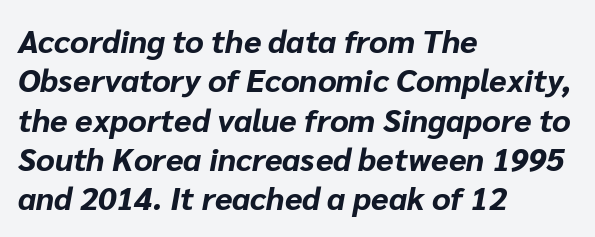
{"italic": "yes", "lean": "right", "slant_degrees": 10, "bold": "yes", "weight": "bold", "width": "normal", "stroke_contrast": "low", "x_height": "medium", "monospaced": "no", "underline": "no", "align": "left", "line_spacing_ratio": 1.23, "letter_spacing": "normal", "letter_spacing_em": 0.0, "glyph_px": 32}
